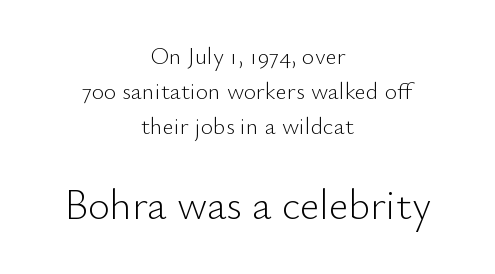
The image shows 42 px light sans-serif type, upright; set centered, normal line spacing (1.45x), normal letter spacing, not underlined; the second (bottom) block is 1.75x larger; low stroke contrast and a small x-height.
